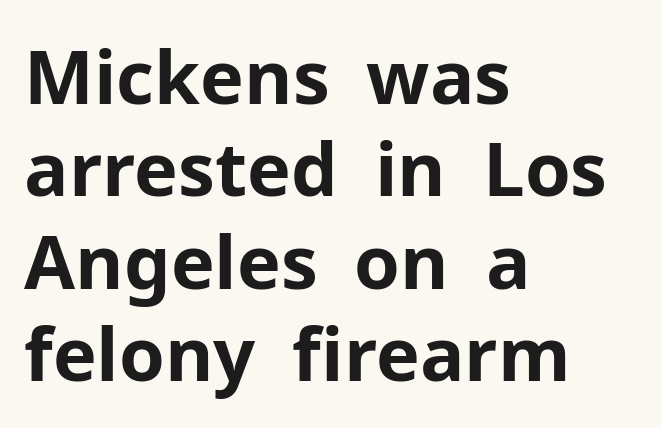
Any mark beneath the type? The region is blank. The text block is weighted toward the left margin, trailing off unevenly rightward. Caption: standard tracking, unaltered. Every letter is thick-stroked: bold, no question.
